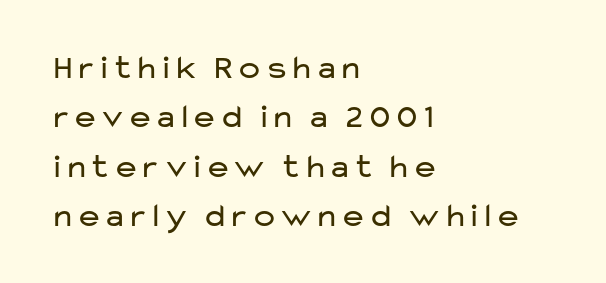
{"serif": "no", "italic": "no", "bold": "no", "weight": "regular", "width": "wide", "stroke_contrast": "low", "x_height": "medium", "monospaced": "no", "underline": "no", "align": "left", "line_spacing": "normal", "line_spacing_ratio": 1.45, "letter_spacing": "normal", "letter_spacing_em": 0.0, "glyph_px": 34}
